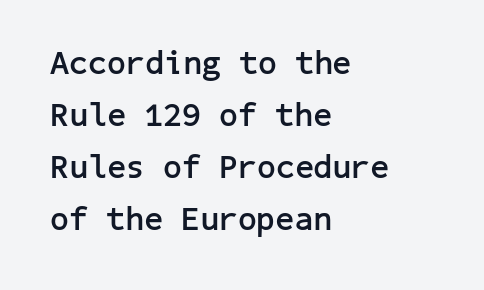
This rendering leaves character spacing at its baseline value. Does the lettering tilt? It doesn't — this is upright. The passage shown stacks its lines at a standard gap. Which margin do the lines hug? The left one — the right edge is uneven.
